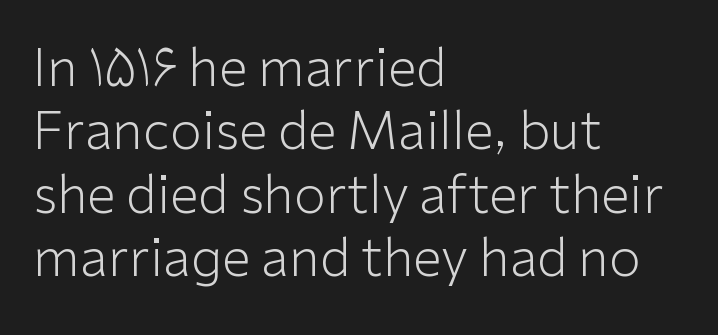
Is this a fixed-width face? No — the glyphs have proportional, varying widths. When letters stand straight like this, we call the style roman or upright. The face used here is rendered with its standard letterfit. The area under the type is left untouched. The characters display no serif detailing; their extremities are plain. Stem width sits at or under what a default text font uses.
